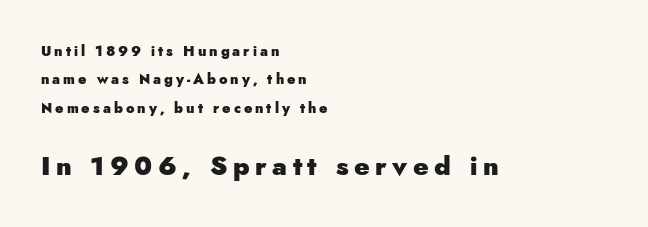
The image shows 26 px bold type, upright; set left-aligned, loose line spacing (2.03x), unusually wide letter spacing (+0.21 em), not underlined; the second (bottom) block is 1.86x larger.
